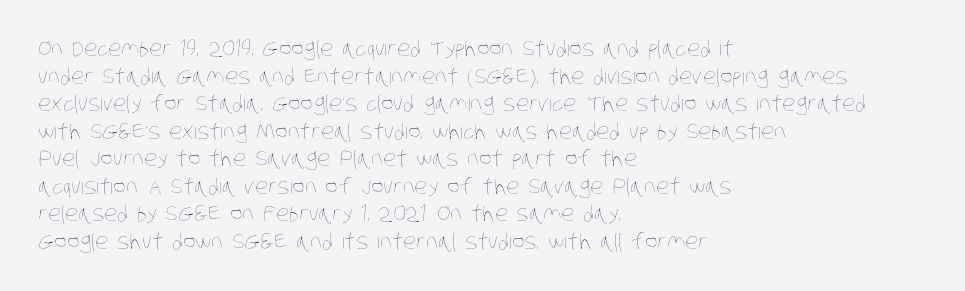
{"bold": "no", "underline": "no", "align": "left", "line_spacing": "normal", "line_spacing_ratio": 1.31, "letter_spacing": "normal", "letter_spacing_em": 0.0, "glyph_px": 21}
